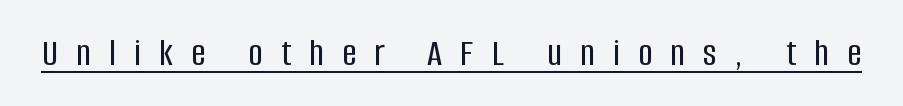
The image shows 40 px condensed sans-serif type, upright; set unusually wide letter spacing (+0.45 em), underlined; low stroke contrast and a large x-height.
